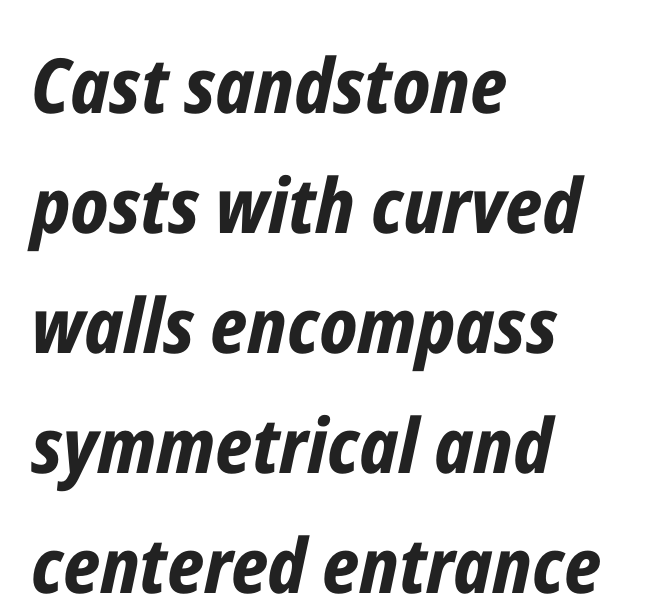
Compared with a centered layout, this one pins lines to the left instead. Between one letter and the next there's only the usual sliver of space. These words are printed bold, with thick strokes throughout. Bare-footed words on every line. The face used here has a pronounced slope to its letters. Does the leading feel generous? No, just average.
